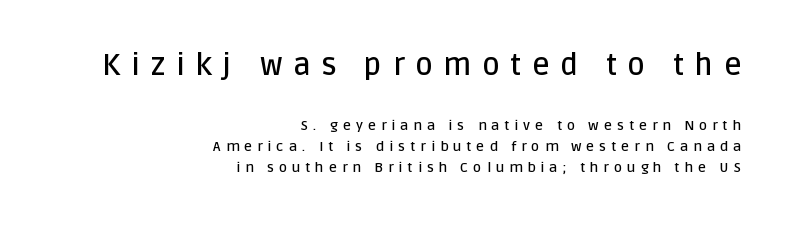
Q: Is the text bold? A: Semi-bold.
Q: Is the text italic (slanted)? A: No, it is upright.
Q: Is the typeface a serif or a sans-serif typeface? A: Sans-serif.
Q: Is the text underlined? A: No.
Q: How is the paragraph aligned? A: Right-aligned.
Q: Is the spacing between letters normal or unusually wide? A: Unusually wide.
Q: Is the spacing between lines tight, normal or loose? A: Normal.
Q: Which block of text is set in a larger size, the first (top) or the second (bottom)? A: The first (top) one.
Q: Width (condensed, normal, or wide)? A: Normal.
Q: Stroke contrast? A: Low.
Q: x-height? A: Large.
Q: Monospaced? A: No.
